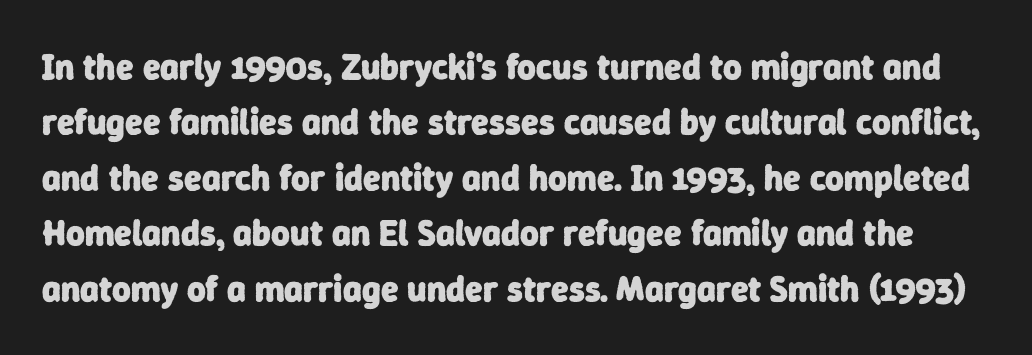
The image shows 36 px heavy sans-serif type; set normal line spacing (1.54x), normal letter spacing, not underlined; low stroke contrast and a medium x-height.
